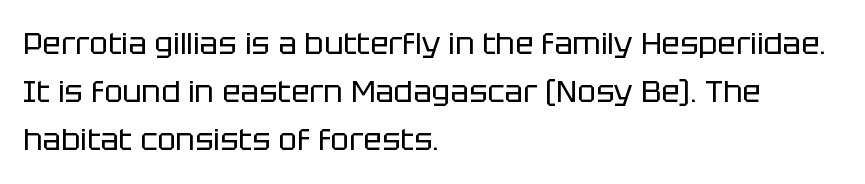
The image shows 31 px regular-weight sans-serif type, upright; set left-aligned, normal line spacing (1.55x), normal letter spacing, not underlined; low stroke contrast and a large x-height.
